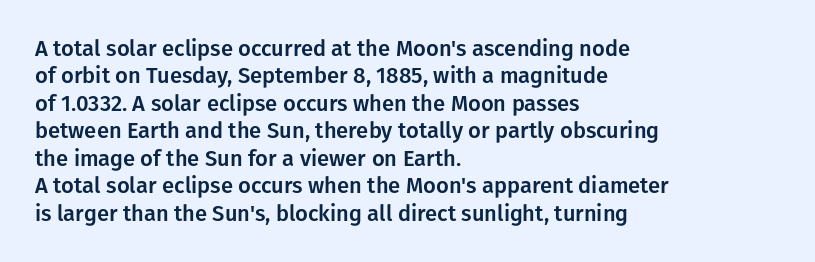
{"italic": "no", "underline": "no", "align": "left", "line_spacing": "normal", "line_spacing_ratio": 1.25, "letter_spacing": "normal", "letter_spacing_em": 0.0, "glyph_px": 22}
